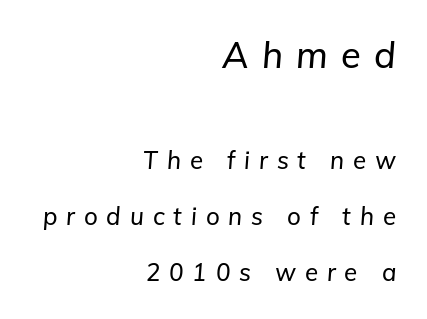
Q: Is the text italic (slanted)? A: Yes, it leans right by about 5 degrees.
Q: Is the text underlined? A: No.
Q: How is the paragraph aligned? A: Right-aligned.
Q: Is the spacing between letters normal or unusually wide? A: Unusually wide.
Q: Is the spacing between lines tight, normal or loose? A: Loose.
Q: Which block of text is set in a larger size, the first (top) or the second (bottom)? A: The first (top) one.
Q: Width (condensed, normal, or wide)? A: Normal.
Q: Stroke contrast? A: Low.
Q: x-height? A: Medium.
Q: Monospaced? A: No.
